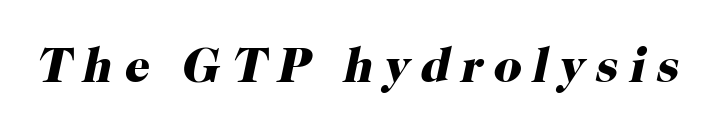
{"serif": "yes", "italic": "yes", "lean": "right", "slant_degrees": 12, "bold": "yes", "weight": "heavy", "width": "normal", "stroke_contrast": "high", "x_height": "medium", "monospaced": "no", "underline": "no", "letter_spacing": "wide", "letter_spacing_em": 0.23, "glyph_px": 49}
